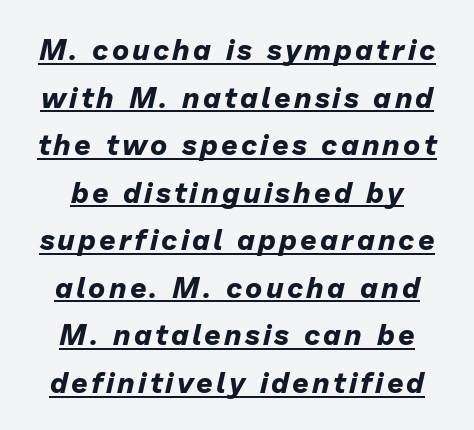
The image shows 29 px bold type, italic (leaning right); set normal line spacing (1.64x), underlined; low stroke contrast and a medium x-height.
